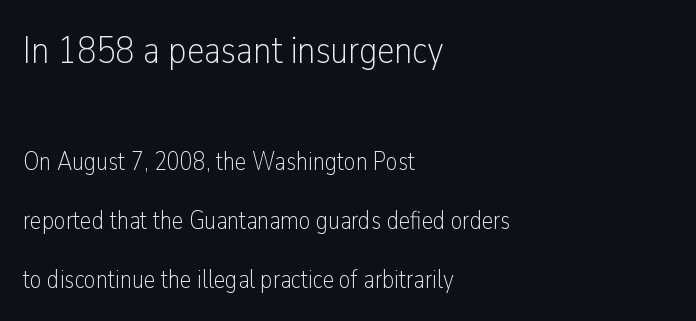
Q: Is the text bold? A: No.
Q: Is the text italic (slanted)? A: No, it is upright.
Q: Is the typeface a serif or a sans-serif typeface? A: Sans-serif.
Q: Is the text underlined? A: No.
Q: How is the paragraph aligned? A: Left-aligned.
Q: Is the spacing between letters normal or unusually wide? A: Normal.
Q: Is the spacing between lines tight, normal or loose? A: Loose.
Q: Which block of text is set in a larger size, the first (top) or the second (bottom)? A: The first (top) one.
Q: Width (condensed, normal, or wide)? A: Condensed.
Q: Stroke contrast? A: Low.
Q: x-height? A: Medium.
Q: Monospaced? A: No.
